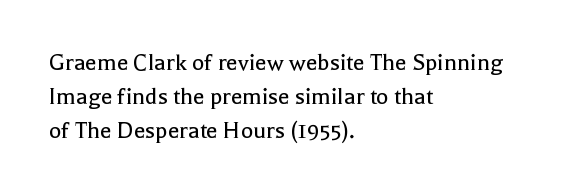
{"italic": "no", "bold": "no", "underline": "no", "align": "left", "line_spacing": "normal", "line_spacing_ratio": 1.31, "letter_spacing": "normal", "letter_spacing_em": 0.0, "glyph_px": 26}
